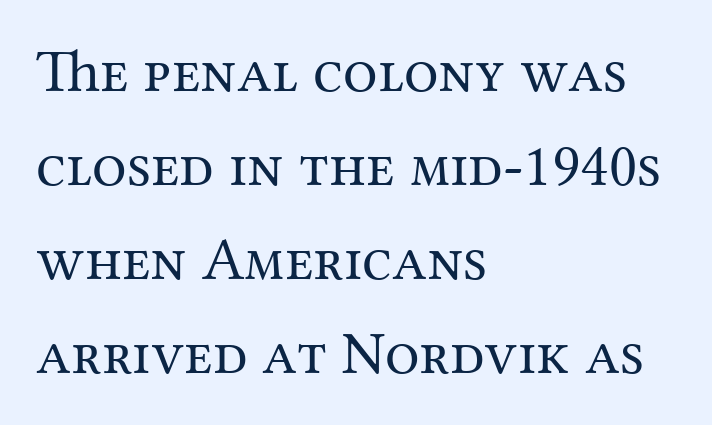
{"serif": "yes", "italic": "no", "bold": "no", "weight": "regular", "width": "normal", "stroke_contrast": "medium", "x_height": "medium", "monospaced": "no", "underline": "no", "align": "left", "line_spacing": "normal", "line_spacing_ratio": 1.54, "letter_spacing": "normal", "letter_spacing_em": 0.0, "glyph_px": 61}
